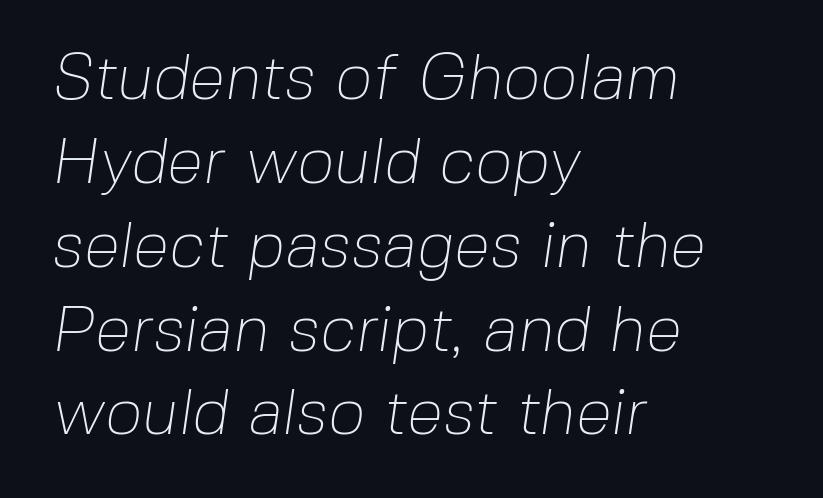
The image shows 65 px thin sans-serif type; set left-aligned, normal line spacing (1.29x), normal letter spacing, not underlined; low stroke contrast and a medium x-height.
